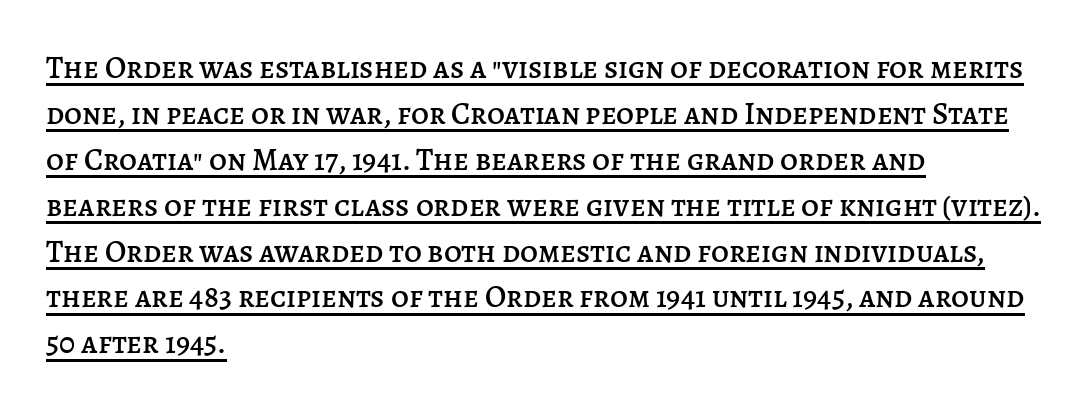
{"italic": "no", "width": "normal", "stroke_contrast": "low", "x_height": "large", "monospaced": "no", "underline": "yes", "align": "left", "line_spacing": "normal", "line_spacing_ratio": 1.48, "letter_spacing": "normal", "letter_spacing_em": 0.0, "glyph_px": 31}
